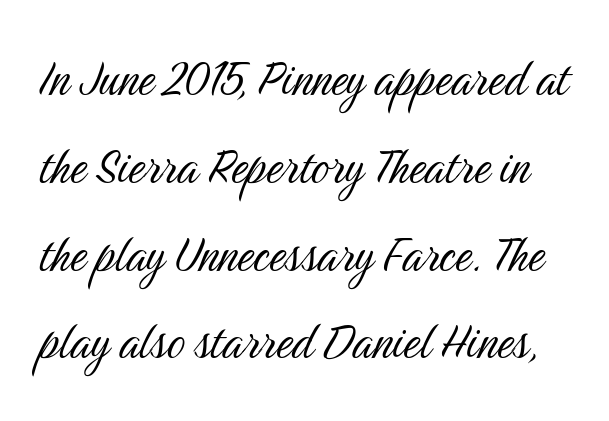
{"serif": "no", "bold": "no", "weight": "light", "width": "condensed", "stroke_contrast": "medium", "x_height": "medium", "monospaced": "no", "underline": "no", "line_spacing": "normal", "line_spacing_ratio": 1.54, "letter_spacing": "normal", "letter_spacing_em": 0.0, "glyph_px": 57}
